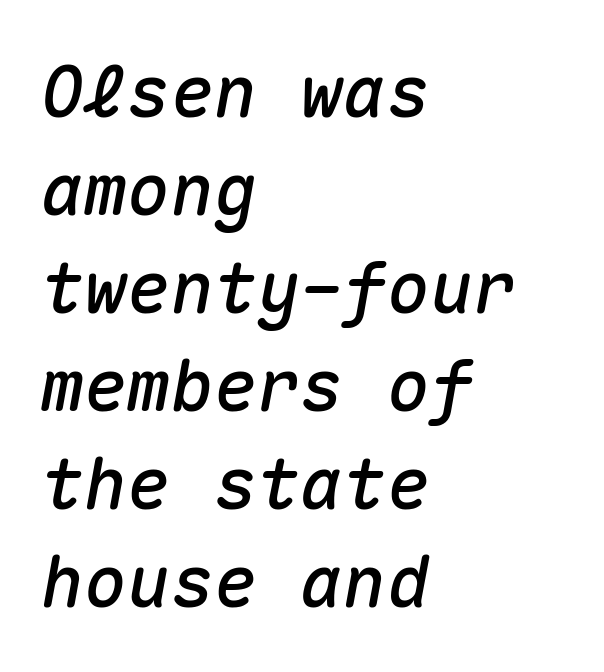
The block of text has a typical density, with ordinary space between rows. A clean baseline with only descenders dipping below it. Is this a fixed-width face? Yes — each glyph sits in an identical cell. It's the slanting kind of type. The tracking reads as untouched default to a designer's eye. Does the copy run flush right? No — it runs flush left.
